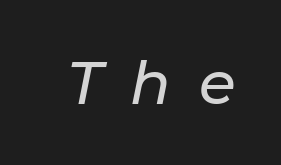
Q: Is the text italic (slanted)? A: Yes, it leans right by about 11 degrees.
Q: Is the text underlined? A: No.
Q: Is the spacing between letters normal or unusually wide? A: Unusually wide.
Q: Width (condensed, normal, or wide)? A: Normal.
Q: Stroke contrast? A: Low.
Q: x-height? A: Medium.
Q: Monospaced? A: No.
